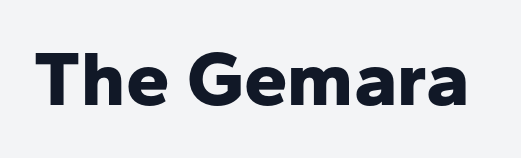
The image shows 78 px bold sans-serif type, upright; set normal letter spacing, not underlined; low stroke contrast and a medium x-height.
